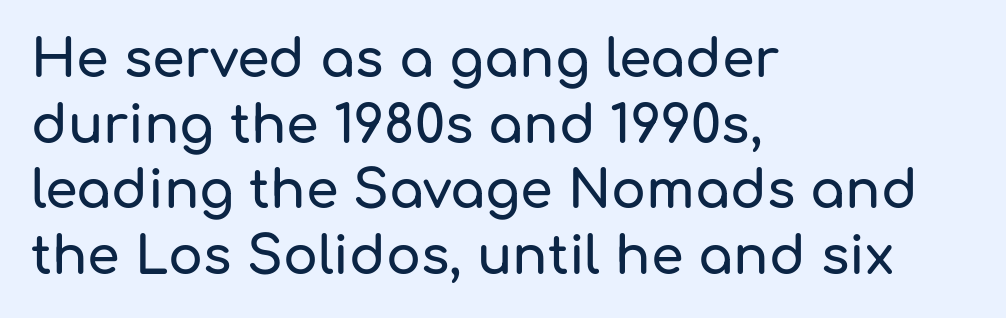
The image shows 52 px sans-serif type, upright; set left-aligned, normal line spacing (1.26x), normal letter spacing, not underlined; low stroke contrast and a medium x-height.
